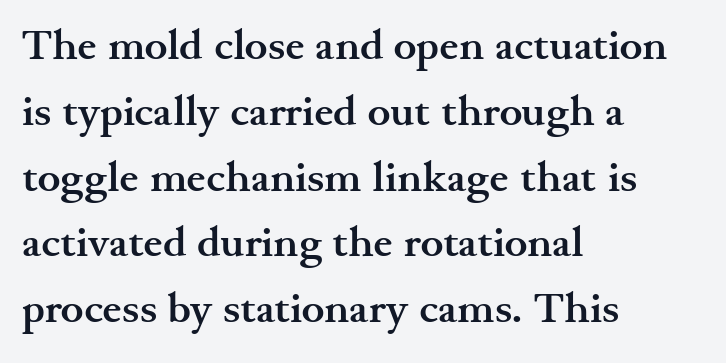
The image shows 43 px semibold, wide serif type, upright; set left-aligned, normal line spacing (1.53x), normal letter spacing, not underlined; medium stroke contrast and a small x-height.
